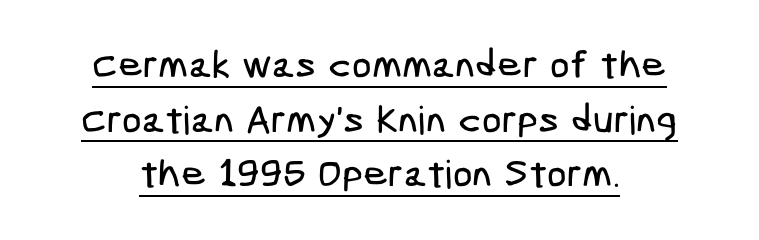
Q: Is the typeface a serif or a sans-serif typeface? A: Sans-serif.
Q: Is the text underlined? A: Yes.
Q: Is the spacing between letters normal or unusually wide? A: Normal.
Q: Is the spacing between lines tight, normal or loose? A: Normal.
Q: Width (condensed, normal, or wide)? A: Condensed.
Q: Stroke contrast? A: Low.
Q: x-height? A: Medium.
